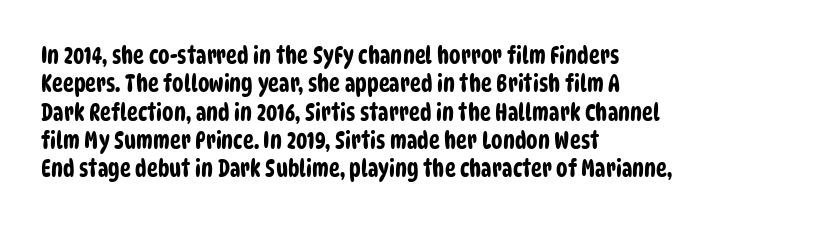
{"underline": "no", "align": "left", "line_spacing_ratio": 1.23, "letter_spacing": "normal", "letter_spacing_em": 0.0, "glyph_px": 23}
